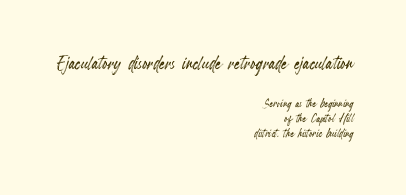
Letter spacing: default. The typesetter chose a ragged-left arrangement here. The strip under each line holds only bare page. This layout puts the oversized block above and the modest block below.
